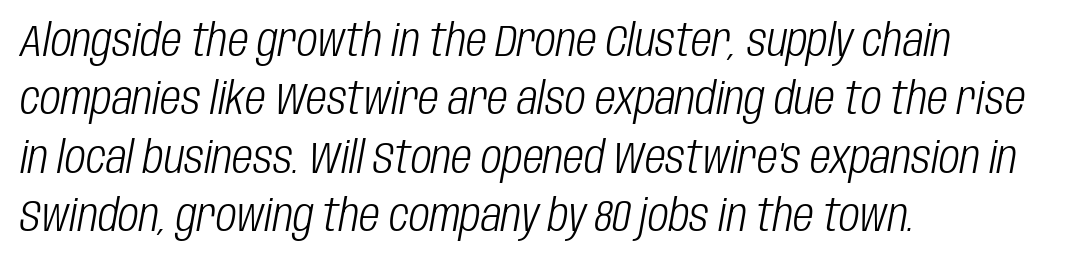
The image shows 45 px light, condensed type, italic (leaning right); set left-aligned, normal line spacing (1.3x), normal letter spacing, not underlined; low stroke contrast and a large x-height.
